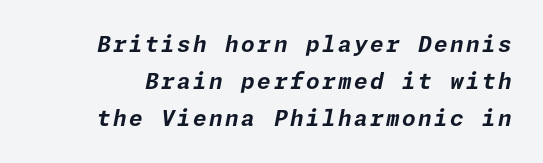
{"italic": "yes", "lean": "right", "slant_degrees": 11, "bold": "yes", "underline": "no", "line_spacing": "normal", "line_spacing_ratio": 1.69, "glyph_px": 22}
